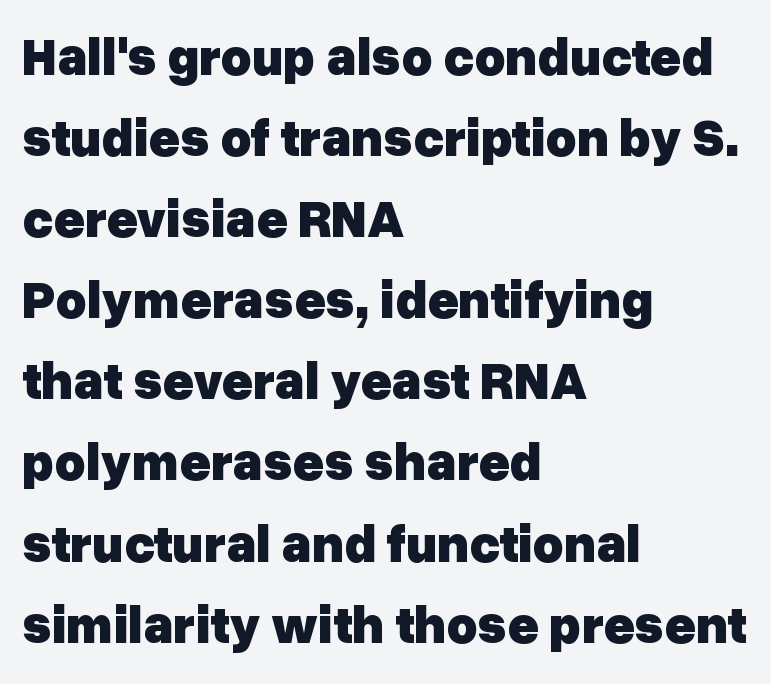
Q: Is the text bold? A: Yes.
Q: Is the text italic (slanted)? A: No, it is upright.
Q: Is the typeface a serif or a sans-serif typeface? A: Sans-serif.
Q: Is the text underlined? A: No.
Q: How is the paragraph aligned? A: Left-aligned.
Q: Is the spacing between letters normal or unusually wide? A: Normal.
Q: Is the spacing between lines tight, normal or loose? A: Normal.
Q: Width (condensed, normal, or wide)? A: Normal.
Q: Stroke contrast? A: Low.
Q: x-height? A: Medium.
Q: Monospaced? A: No.
